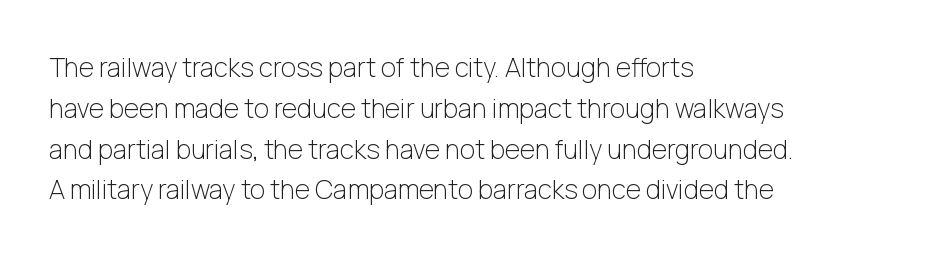
The gap between lines stays unmarked. No extra tracking has been applied to these lines. Does the leading feel generous? No, just average. Short and long lines alike share a common starting point at left.
